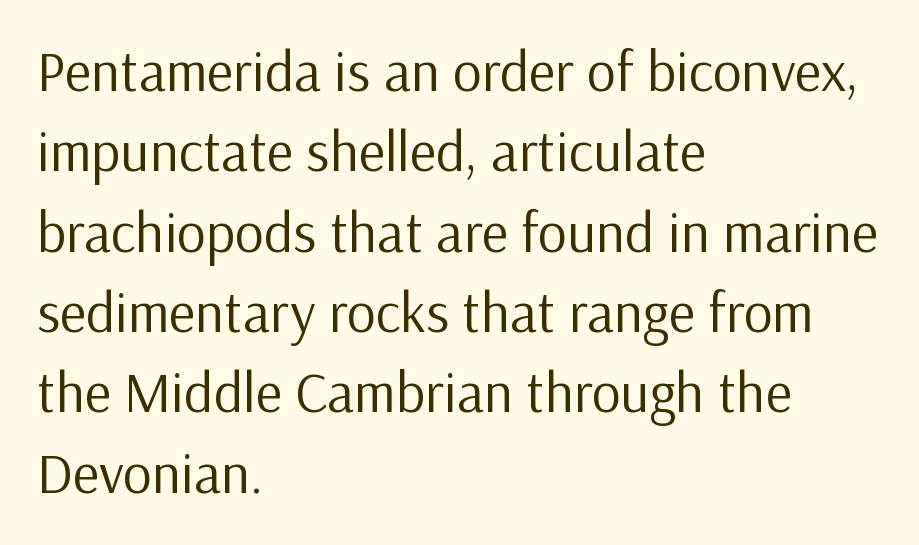
The image shows 57 px regular-weight sans-serif type, upright; set left-aligned, normal line spacing (1.41x), normal letter spacing, not underlined; low stroke contrast and a medium x-height.
